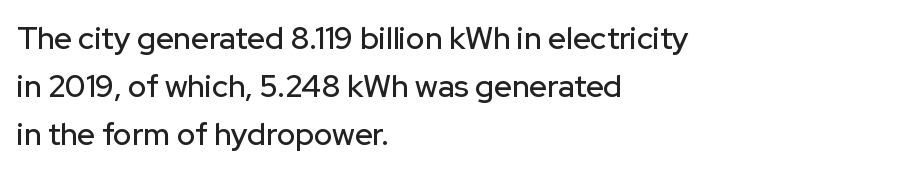
Posture: vertical. Check where the strokes stop: nothing finishes them off — pure sans. A typesetter would call this proportional, since set widths differ per character. The letterforms sit shoulder to shoulder at normal distance. In terms of leading, this rendering sits right in the middle. Underlining? Definitely not there.
